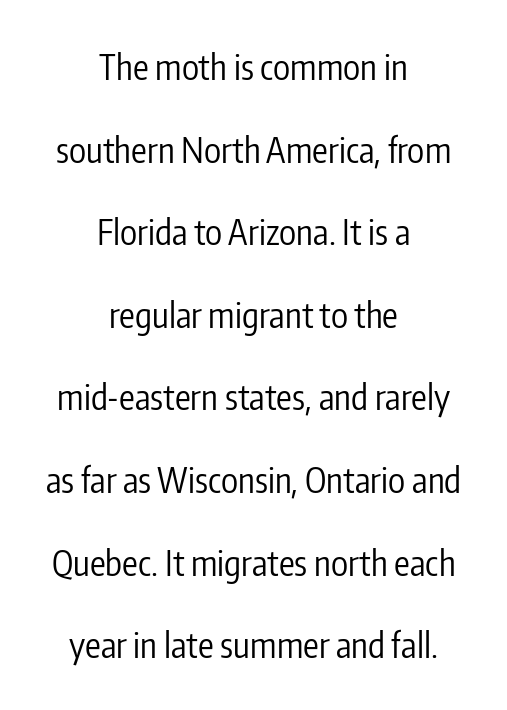
Nothing unusual about the tracking: characters are spaced as the font intends. Unlike a traditional serif, this face leaves its strokes unadorned. Casual observation: everything's sitting right in the middle. Stems here are at most as thick as an everyday book face.
